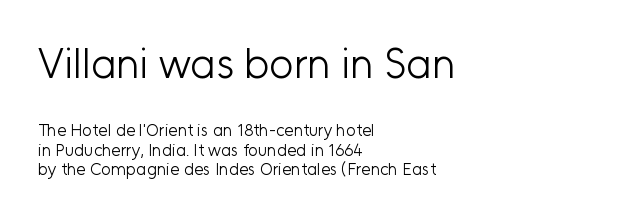
Q: Is the text bold? A: No.
Q: Is the text italic (slanted)? A: No, it is upright.
Q: Is the typeface a serif or a sans-serif typeface? A: Sans-serif.
Q: Is the text underlined? A: No.
Q: How is the paragraph aligned? A: Left-aligned.
Q: Is the spacing between letters normal or unusually wide? A: Normal.
Q: Is the spacing between lines tight, normal or loose? A: Tight.
Q: Which block of text is set in a larger size, the first (top) or the second (bottom)? A: The first (top) one.
Q: Width (condensed, normal, or wide)? A: Normal.
Q: Stroke contrast? A: Low.
Q: x-height? A: Medium.
Q: Monospaced? A: No.
